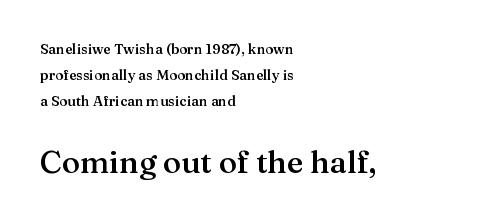
Q: Is the text bold? A: Semi-bold.
Q: Is the text italic (slanted)? A: No, it is upright.
Q: Is the typeface a serif or a sans-serif typeface? A: Serif.
Q: Is the text underlined? A: No.
Q: How is the paragraph aligned? A: Left-aligned.
Q: Is the spacing between letters normal or unusually wide? A: Normal.
Q: Which block of text is set in a larger size, the first (top) or the second (bottom)? A: The second (bottom) one.
Q: Width (condensed, normal, or wide)? A: Normal.
Q: Stroke contrast? A: Medium.
Q: x-height? A: Medium.
Q: Monospaced? A: No.
